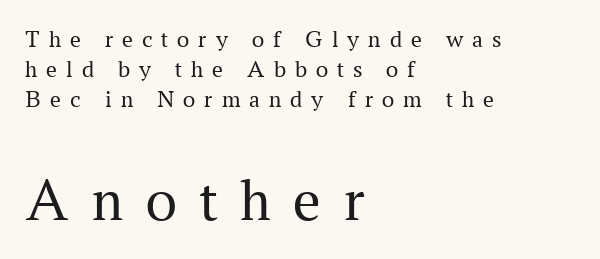
{"serif": "yes", "italic": "no", "bold": "no", "weight": "regular", "width": "normal", "stroke_contrast": "medium", "x_height": "medium", "monospaced": "no", "underline": "no", "align": "left", "line_spacing": "normal", "line_spacing_ratio": 1.26, "letter_spacing": "wide", "letter_spacing_em": 0.38, "larger_block": "second", "size_ratio": 2.54, "glyph_px": 61}
